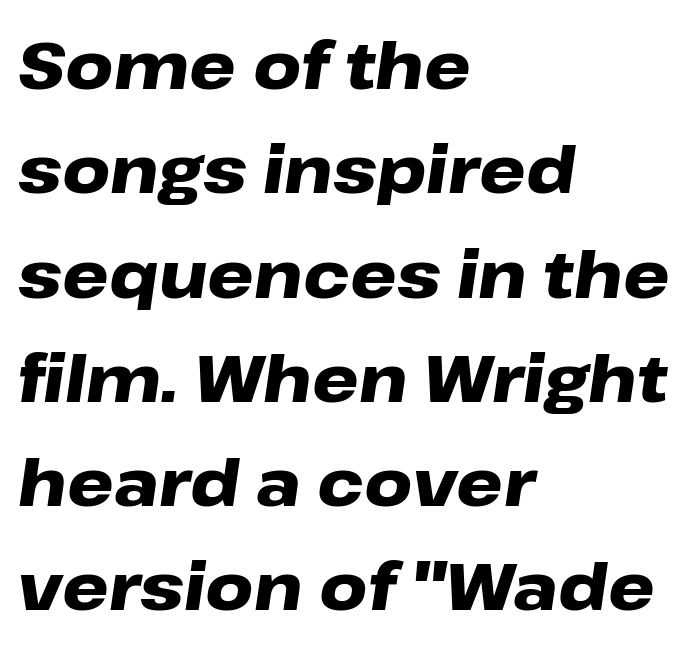
Honestly, there is no underline to notice here at all. These words are printed bold, with thick strokes throughout. The face used here is proportionally spaced, like ordinary book or web type. Observe the ordinary spacing: letters are neighbours, not strangers. Students, observe: this is what conventionally led text looks like.
